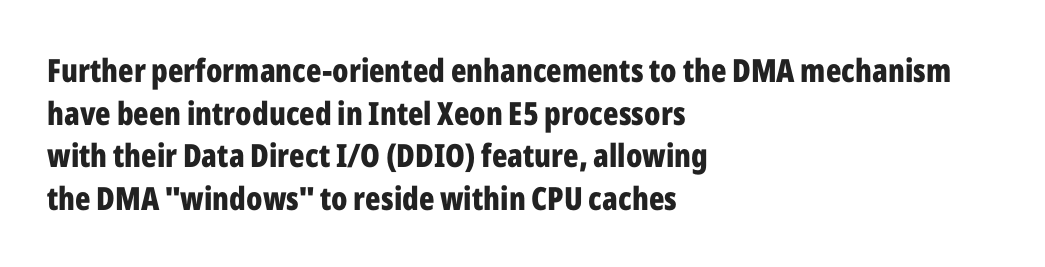
{"serif": "no", "italic": "no", "bold": "yes", "weight": "bold", "width": "condensed", "stroke_contrast": "low", "x_height": "medium", "monospaced": "no", "underline": "no", "align": "left", "line_spacing": "normal", "line_spacing_ratio": 1.33, "letter_spacing": "normal", "letter_spacing_em": 0.0, "glyph_px": 32}
